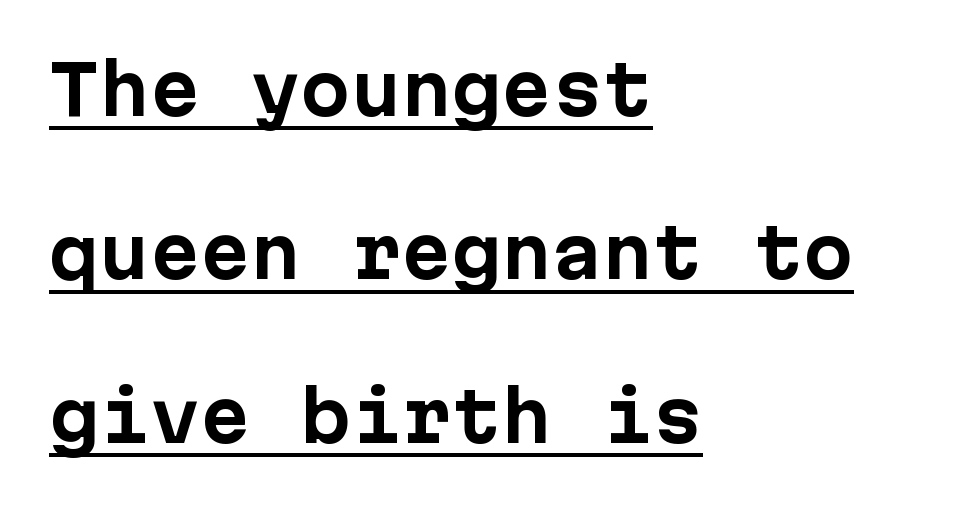
{"serif": "no", "italic": "no", "bold": "yes", "weight": "bold", "width": "normal", "stroke_contrast": "low", "x_height": "medium", "underline": "yes", "align": "left", "line_spacing": "loose", "line_spacing_ratio": 2.44, "letter_spacing": "normal", "letter_spacing_em": 0.0, "glyph_px": 67}
